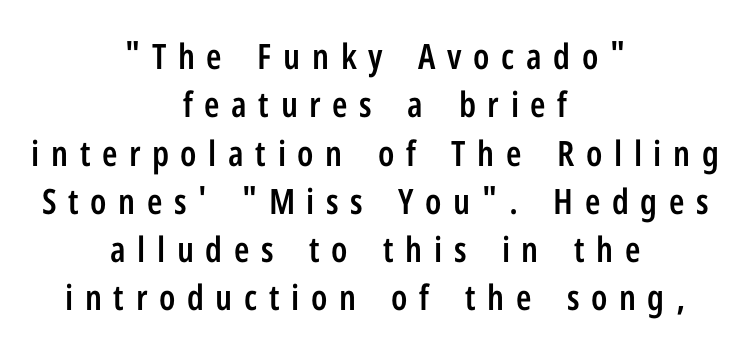
Q: Is the text bold? A: Semi-bold.
Q: Is the text italic (slanted)? A: No, it is upright.
Q: Is the typeface a serif or a sans-serif typeface? A: Sans-serif.
Q: Is the text underlined? A: No.
Q: How is the paragraph aligned? A: Centered.
Q: Is the spacing between letters normal or unusually wide? A: Unusually wide.
Q: Is the spacing between lines tight, normal or loose? A: Normal.
Q: Width (condensed, normal, or wide)? A: Condensed.
Q: Stroke contrast? A: Low.
Q: x-height? A: Medium.
Q: Monospaced? A: No.
